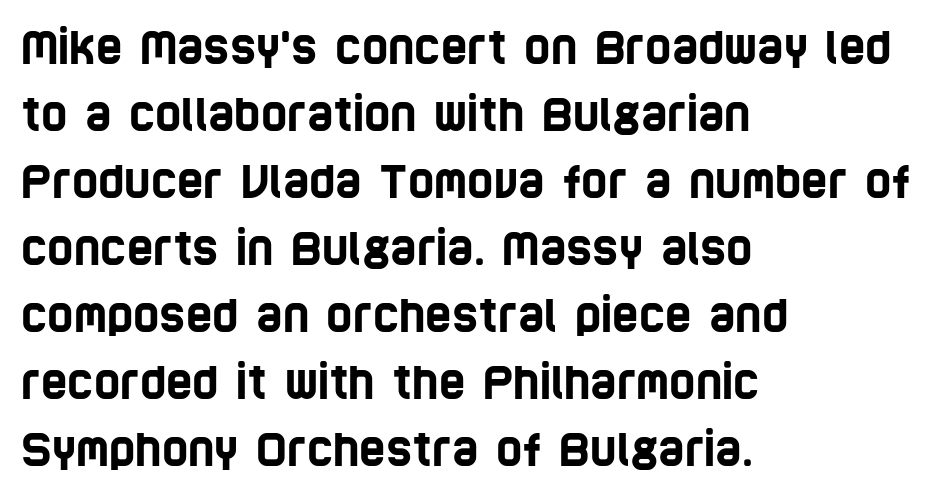
The image shows 45 px condensed sans-serif type; set left-aligned, normal line spacing (1.49x), normal letter spacing, not underlined; low stroke contrast and a large x-height.
